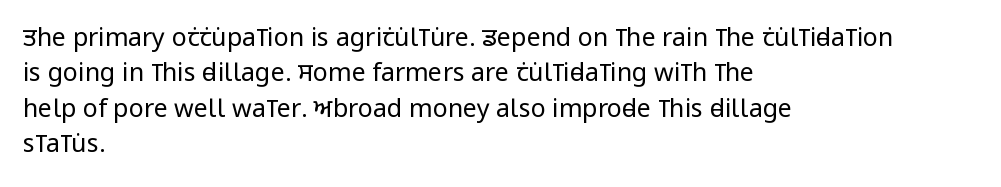
Plain, unruled lines of type. Is the type heavy? It reads as light-to-regular instead. Interline gaps are of average width in this sample. In terms of posture, this sample is upright. These lines are set flush left with a ragged right edge. Nothing unusual about the tracking: characters are spaced as the font intends.
